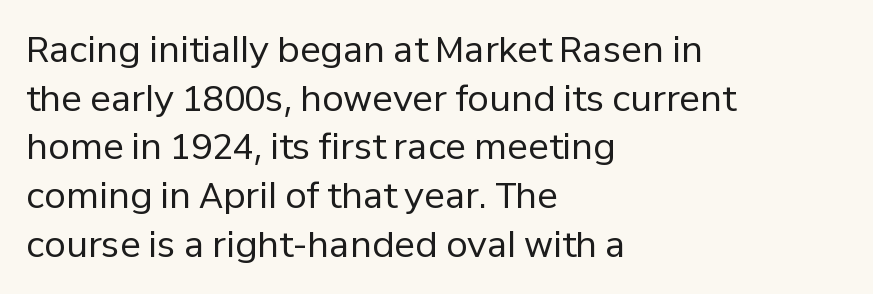
Q: Is the text bold? A: No.
Q: Is the text italic (slanted)? A: No, it is upright.
Q: Is the typeface a serif or a sans-serif typeface? A: Sans-serif.
Q: Is the text underlined? A: No.
Q: How is the paragraph aligned? A: Left-aligned.
Q: Is the spacing between letters normal or unusually wide? A: Normal.
Q: Is the spacing between lines tight, normal or loose? A: Normal.
Q: Width (condensed, normal, or wide)? A: Normal.
Q: Stroke contrast? A: Low.
Q: x-height? A: Medium.
Q: Monospaced? A: No.
